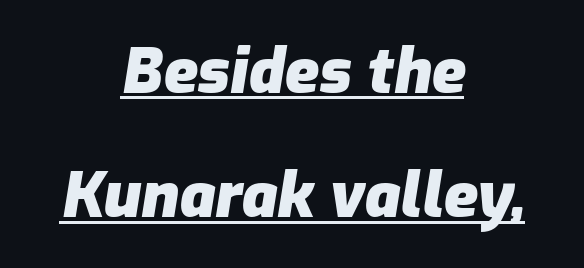
{"italic": "yes", "lean": "right", "slant_degrees": 9, "bold": "yes", "weight": "heavy", "width": "normal", "stroke_contrast": "low", "x_height": "medium", "monospaced": "no", "underline": "yes", "align": "center", "line_spacing": "loose", "line_spacing_ratio": 1.97, "letter_spacing": "normal", "letter_spacing_em": 0.0, "glyph_px": 63}
